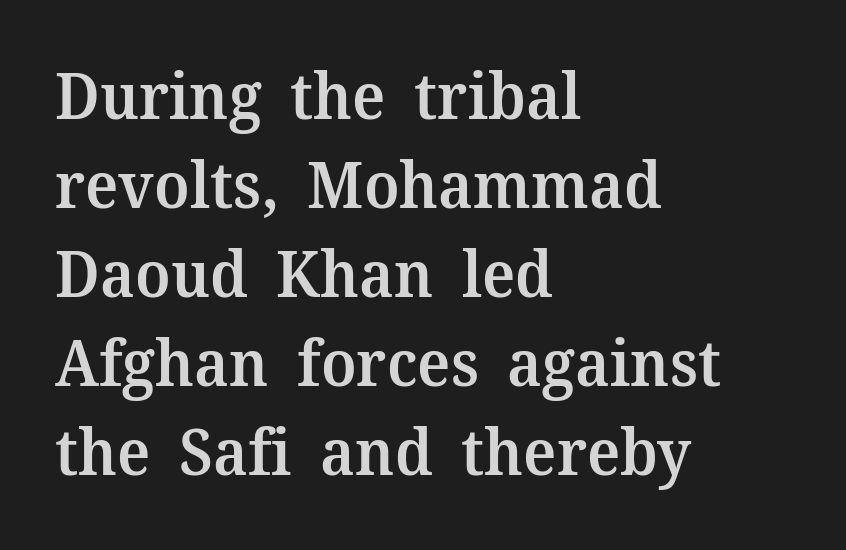
You can tell it's not italic because the verticals are truly vertical. Here the designer chose a conventional face with non-uniform glyph widths. Normally led — the rows are evenly, conventionally spaced. The type family on display is of the serif kind. Look at the tracking — it's just the regular setting, nothing added.
